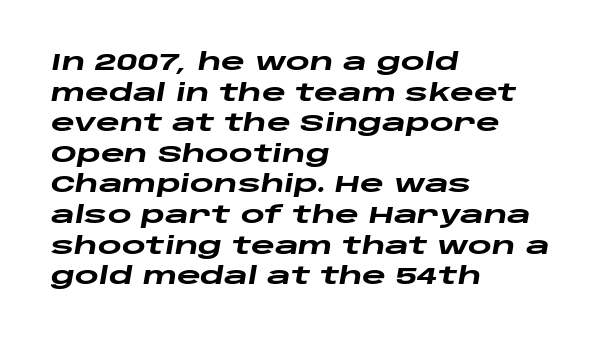
Q: Is the text bold? A: Yes.
Q: Is the text italic (slanted)? A: Yes, it leans right by about 10 degrees.
Q: Is the text underlined? A: No.
Q: How is the paragraph aligned? A: Left-aligned.
Q: Is the spacing between letters normal or unusually wide? A: Normal.
Q: Is the spacing between lines tight, normal or loose? A: Normal.
